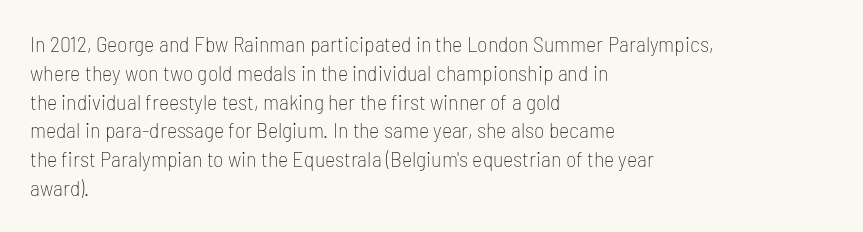
No extra ink here — the face is not bold. The ragged edge is on the right, which tells us the setting is flush left. Decoration check: the copy has no underline. Between one letter and the next there's only the usual sliver of space. No italicization has been applied; the sample stays upright. Successive baselines arrive at the customary interval.
